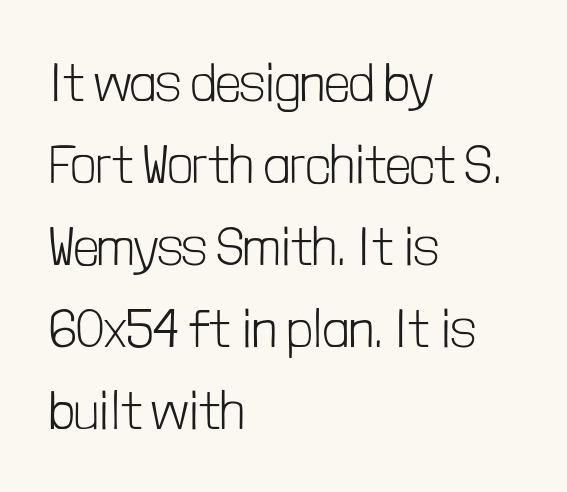
Q: Is the text bold? A: No.
Q: Is the text italic (slanted)? A: No, it is upright.
Q: Is the typeface a serif or a sans-serif typeface? A: Sans-serif.
Q: Is the text underlined? A: No.
Q: How is the paragraph aligned? A: Left-aligned.
Q: Is the spacing between letters normal or unusually wide? A: Normal.
Q: Is the spacing between lines tight, normal or loose? A: Normal.
Q: Width (condensed, normal, or wide)? A: Condensed.
Q: Stroke contrast? A: Low.
Q: x-height? A: Medium.
Q: Monospaced? A: No.
